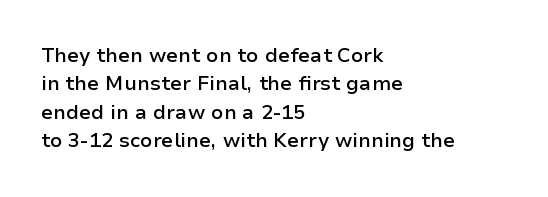
The image shows 20 px text type, upright; set left-aligned, normal line spacing (1.42x), normal letter spacing, not underlined.
